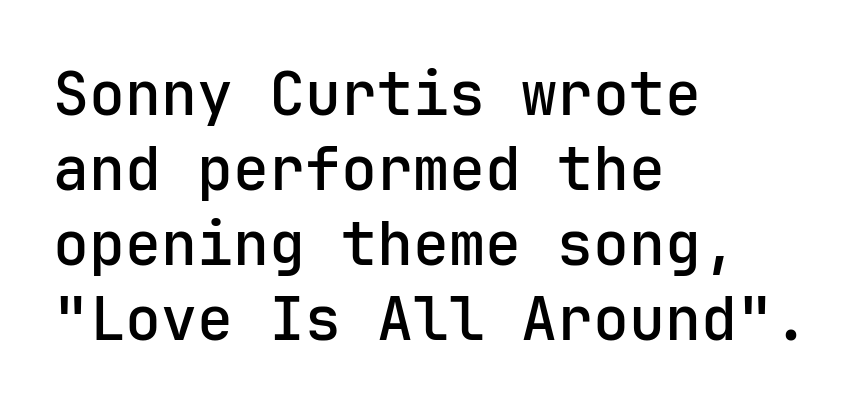
The image shows 60 px sans-serif type, upright, monospaced; set left-aligned, normal line spacing (1.25x), normal letter spacing, not underlined; low stroke contrast and a medium x-height.
